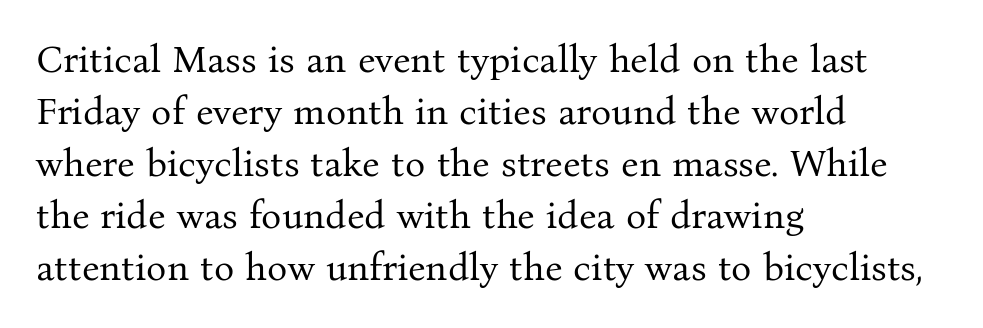
{"serif": "yes", "italic": "no", "bold": "no", "weight": "regular", "width": "normal", "stroke_contrast": "medium", "x_height": "medium", "monospaced": "no", "underline": "no", "align": "left", "line_spacing": "normal", "line_spacing_ratio": 1.37, "letter_spacing": "normal", "letter_spacing_em": 0.0, "glyph_px": 38}
